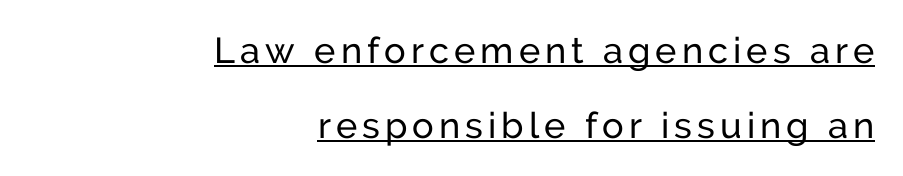
The image shows 36 px regular-weight sans-serif type, upright; set right-aligned, loose line spacing (2.08x), underlined; low stroke contrast and a medium x-height.
